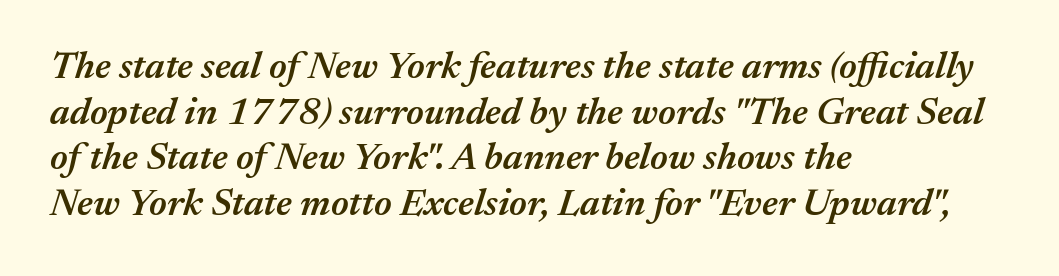
{"italic": "yes", "lean": "right", "slant_degrees": 17, "bold": "semi", "weight": "semibold", "width": "normal", "stroke_contrast": "medium", "x_height": "medium", "monospaced": "no", "underline": "no", "align": "left", "line_spacing_ratio": 1.2, "letter_spacing": "normal", "letter_spacing_em": 0.0, "glyph_px": 38}
